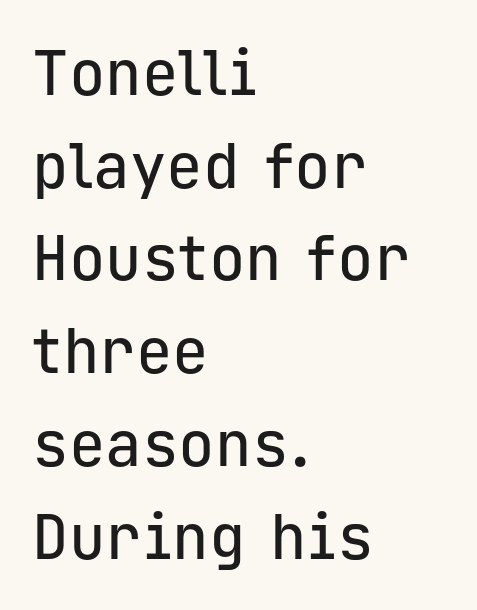
{"serif": "no", "italic": "no", "width": "normal", "stroke_contrast": "low", "x_height": "medium", "monospaced": "yes", "underline": "no", "align": "left", "line_spacing": "normal", "line_spacing_ratio": 1.52, "letter_spacing": "normal", "letter_spacing_em": 0.0, "glyph_px": 61}
